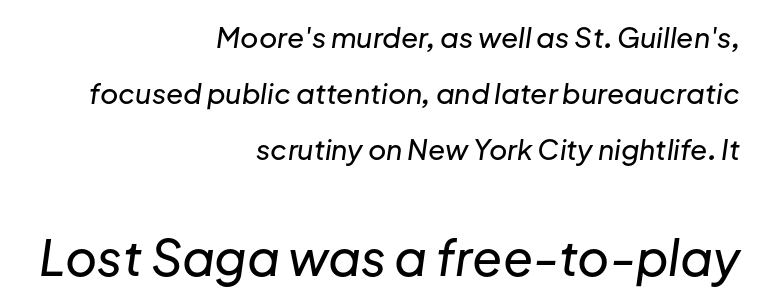
Tracking here is standard; glyphs follow each other at the usual distance. Caption: multi-line text, flush right, ragged left. Between these two stacked blocks, the lower one wins on size. Rendered with sloped, italic letterforms. Think of a printed novel: that variable character pitch is what you see here. Beneath every word, the page is bare.
